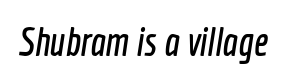
The image shows 40 px condensed sans-serif type; set normal letter spacing, not underlined; a medium x-height.
